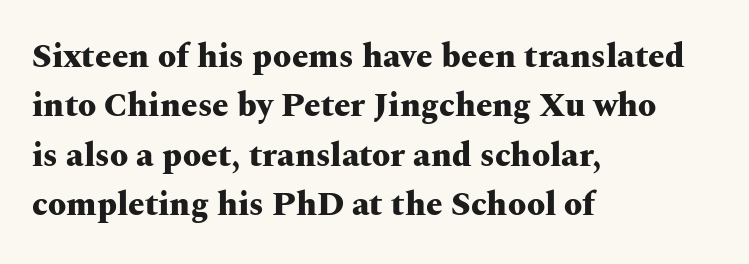
Q: Is the text bold? A: Yes.
Q: Is the text italic (slanted)? A: No, it is upright.
Q: Is the typeface a serif or a sans-serif typeface? A: Serif.
Q: Is the text underlined? A: No.
Q: How is the paragraph aligned? A: Left-aligned.
Q: Is the spacing between letters normal or unusually wide? A: Normal.
Q: Is the spacing between lines tight, normal or loose? A: Normal.
Q: Width (condensed, normal, or wide)? A: Wide.
Q: Stroke contrast? A: Medium.
Q: x-height? A: Medium.
Q: Monospaced? A: No.
